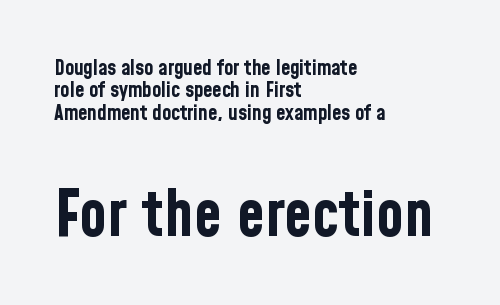
The image shows 64 px bold, condensed sans-serif type, upright; set left-aligned, tight line spacing (1.07x), normal letter spacing, not underlined; the second (bottom) block is 3.05x larger; low stroke contrast and a medium x-height.
